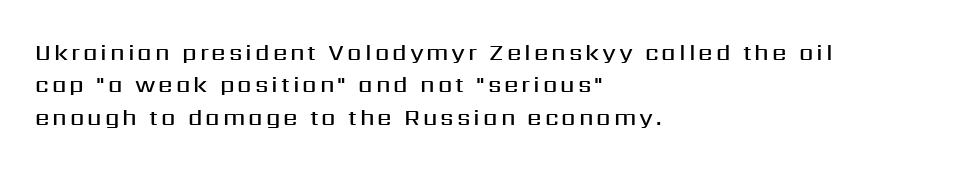
Q: Is the text bold? A: Semi-bold.
Q: Is the text italic (slanted)? A: No, it is upright.
Q: Is the text underlined? A: No.
Q: How is the paragraph aligned? A: Left-aligned.
Q: Is the spacing between lines tight, normal or loose? A: Normal.
